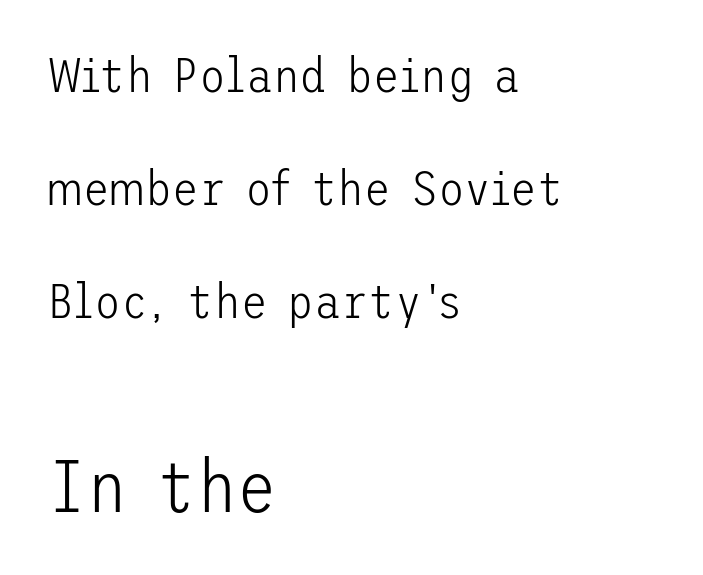
Q: Is the text bold? A: No.
Q: Is the text italic (slanted)? A: No, it is upright.
Q: Is the typeface a serif or a sans-serif typeface? A: Sans-serif.
Q: Is the text underlined? A: No.
Q: How is the paragraph aligned? A: Left-aligned.
Q: Is the spacing between letters normal or unusually wide? A: Normal.
Q: Is the spacing between lines tight, normal or loose? A: Loose.
Q: Which block of text is set in a larger size, the first (top) or the second (bottom)? A: The second (bottom) one.
Q: Width (condensed, normal, or wide)? A: Normal.
Q: Stroke contrast? A: Low.
Q: x-height? A: Medium.
